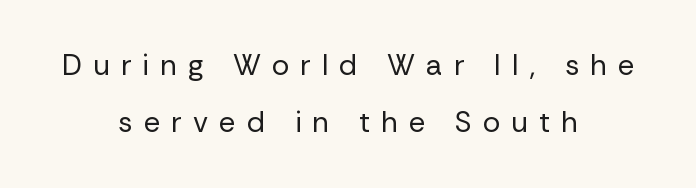
Q: Is the text bold? A: No.
Q: Is the text italic (slanted)? A: No, it is upright.
Q: Is the typeface a serif or a sans-serif typeface? A: Sans-serif.
Q: Is the text underlined? A: No.
Q: How is the paragraph aligned? A: Centered.
Q: Is the spacing between letters normal or unusually wide? A: Unusually wide.
Q: Is the spacing between lines tight, normal or loose? A: Loose.
Q: Width (condensed, normal, or wide)? A: Normal.
Q: Stroke contrast? A: Low.
Q: x-height? A: Medium.
Q: Monospaced? A: No.
